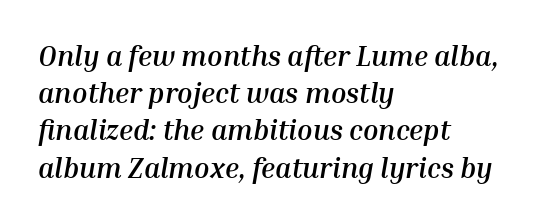
A bare baseline throughout the passage. Looking at the ascenders, they clearly lean. Looks like regular typesetting: each glyph gets only the width it needs. Honestly, the letter spacing is just normal — you wouldn't notice it. The glyphs have the mass of a bold cut.
